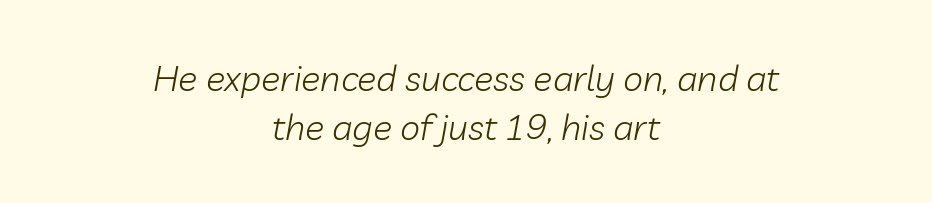
The characters are drawn with everyday or finer stroke widths. These lines are rendered in a variable-pitch font. Yep, that's italic — everything's leaning. Glyph-to-glyph distance matches everyday printed text. Rule under the text: the space is simply empty. The block of text has a typical density, with ordinary space between rows.
